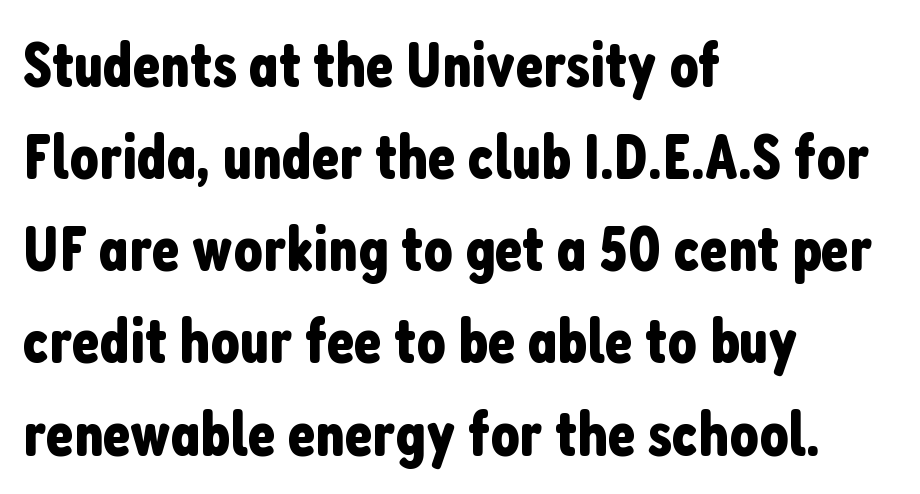
Italic: no, the glyphs are upright roman. Varying glyph widths throughout — classic text-font behaviour. What stands out about the letter spacing? Nothing — it is the standard amount. A student would call this left alignment; a typographer would say flush left, rag right.
